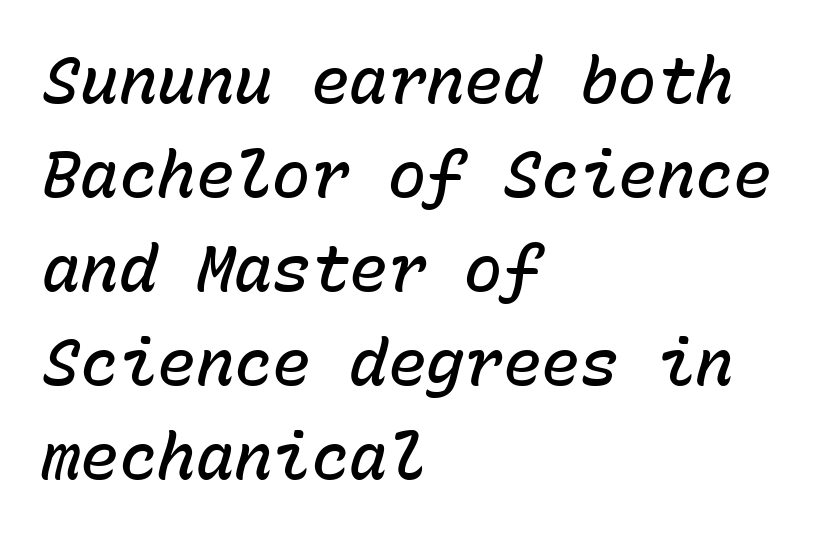
Notice how the stems are inclined rather than vertical — that's the hallmark of italics. There is no visible air inserted between adjacent glyphs. One-word summary of the alignment: left. Every character here occupies the same horizontal width, giving the sample a typewriter-like rhythm. The glyphs have the mass of a demibold cut, below bold.
